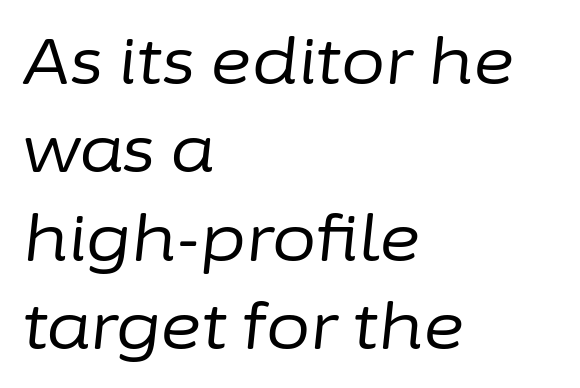
Q: Is the text bold? A: No.
Q: Is the text italic (slanted)? A: Yes, it leans right by about 6 degrees.
Q: Is the text underlined? A: No.
Q: How is the paragraph aligned? A: Left-aligned.
Q: Is the spacing between letters normal or unusually wide? A: Normal.
Q: Is the spacing between lines tight, normal or loose? A: Normal.
Q: Width (condensed, normal, or wide)? A: Normal.
Q: Stroke contrast? A: Low.
Q: x-height? A: Medium.
Q: Monospaced? A: No.
